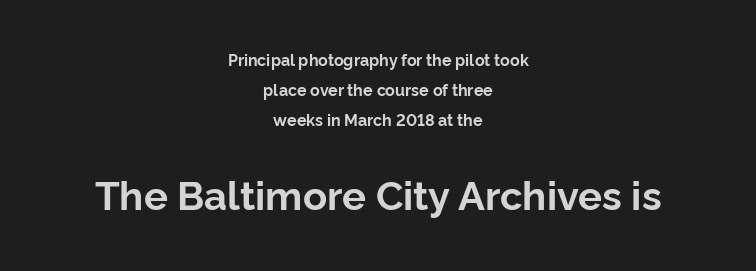
Q: Is the text bold? A: Yes.
Q: Is the text italic (slanted)? A: No, it is upright.
Q: Is the typeface a serif or a sans-serif typeface? A: Sans-serif.
Q: Is the text underlined? A: No.
Q: How is the paragraph aligned? A: Centered.
Q: Is the spacing between letters normal or unusually wide? A: Normal.
Q: Which block of text is set in a larger size, the first (top) or the second (bottom)? A: The second (bottom) one.
Q: Width (condensed, normal, or wide)? A: Normal.
Q: Stroke contrast? A: Low.
Q: x-height? A: Medium.
Q: Monospaced? A: No.
